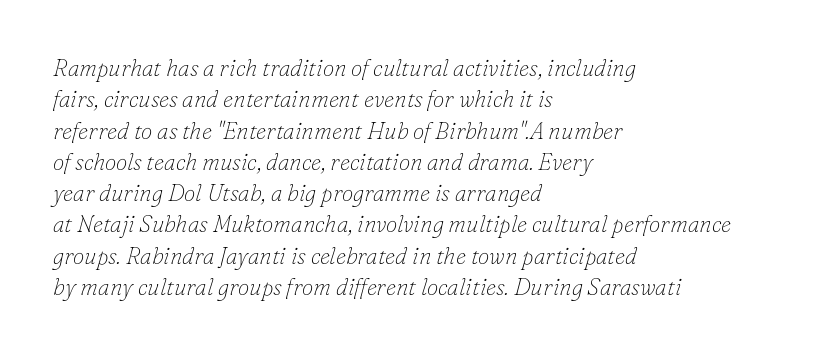
Q: Is the text bold? A: No.
Q: Is the text italic (slanted)? A: Yes, it leans right by about 16 degrees.
Q: Is the text underlined? A: No.
Q: How is the paragraph aligned? A: Left-aligned.
Q: Is the spacing between letters normal or unusually wide? A: Normal.
Q: Is the spacing between lines tight, normal or loose? A: Normal.
